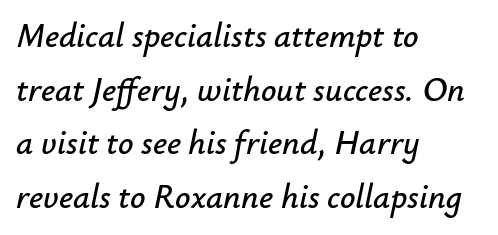
The image shows 34 px text type, italic (leaning right); set left-aligned, normal line spacing (1.58x), normal letter spacing, not underlined; low stroke contrast and a small x-height.
